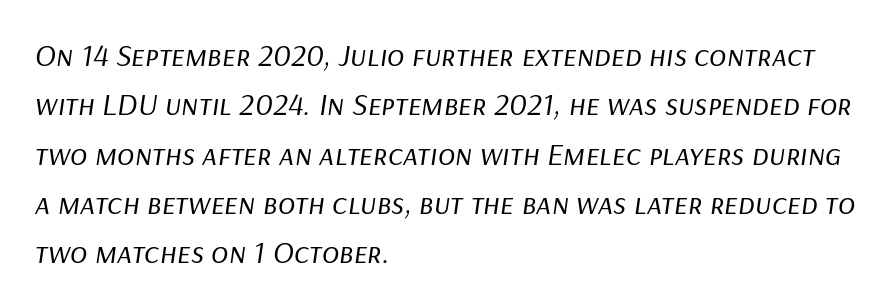
{"italic": "yes", "lean": "right", "slant_degrees": 9, "bold": "no", "weight": "regular", "width": "normal", "stroke_contrast": "low", "x_height": "medium", "monospaced": "no", "underline": "no", "align": "left", "line_spacing": "normal", "line_spacing_ratio": 1.54, "letter_spacing": "normal", "letter_spacing_em": 0.0, "glyph_px": 32}
